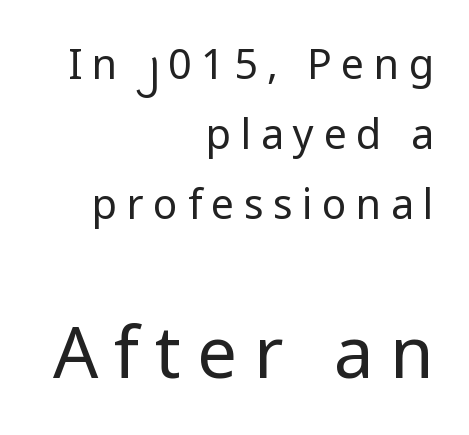
The image shows 71 px regular-weight sans-serif type, upright; set right-aligned, line spacing 1.71x, unusually wide letter spacing (+0.23 em), not underlined; the second (bottom) block is 1.73x larger; low stroke contrast and a medium x-height.
